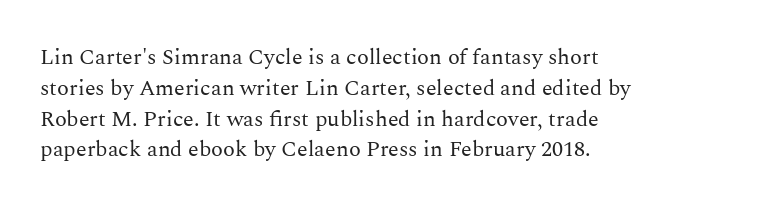
Summary of vertical rhythm: regular, with standard interline spacing. Short note: letters normally spaced. The font's upright variant was chosen for this text. Casual observation: everything's shoved over to the left.
